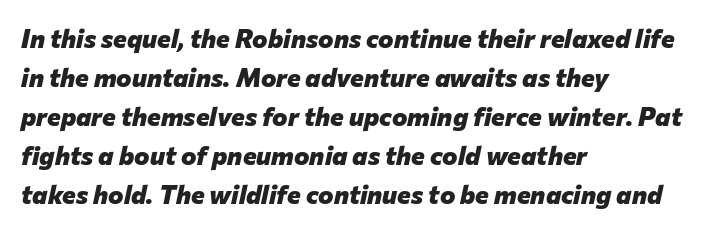
{"italic": "yes", "lean": "right", "slant_degrees": 12, "bold": "yes", "underline": "no", "align": "left", "line_spacing": "normal", "line_spacing_ratio": 1.5, "letter_spacing": "normal", "letter_spacing_em": 0.0, "glyph_px": 26}
